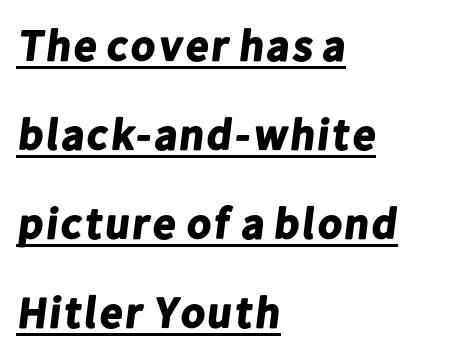
Here the designer chose a conventional face with non-uniform glyph widths. Typographic density is high because the face is bold. Honestly, the letter spacing is just normal — you wouldn't notice it. Look at the bottom of the vertical strokes: they stop flat, with no serifs. Whoever set this chose breathing room over compactness in the vertical rhythm.
